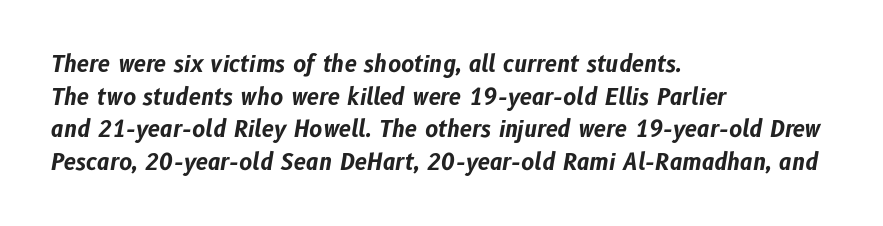
Honestly, there is no underline to notice here at all. The letters sit at their default tracking, neither squeezed nor spread. Short and long lines alike share a common starting point at left. Reading down the column, the eye jumps a familiar distance to each next line. Heft: maximum for text — a bold. When letters slant like this, we call the style italic.
